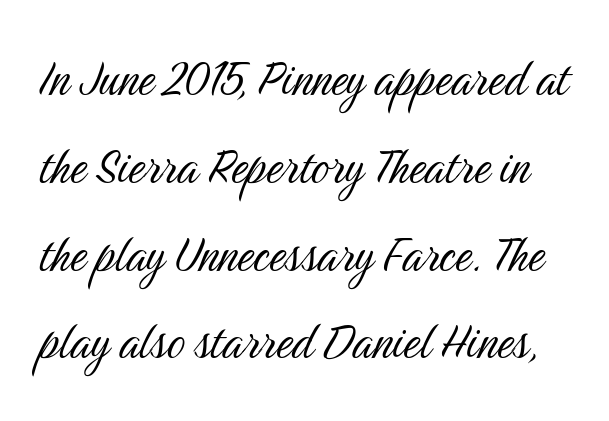
Decoration check: the copy has no underline. The strokes carry an ordinary text weight at most. Is there much room between lines? A standard amount, neither cramped nor airy. Serifs: no, the terminals of the letterforms are clean. The rendering uses natural spacing where letterforms have individual widths.
